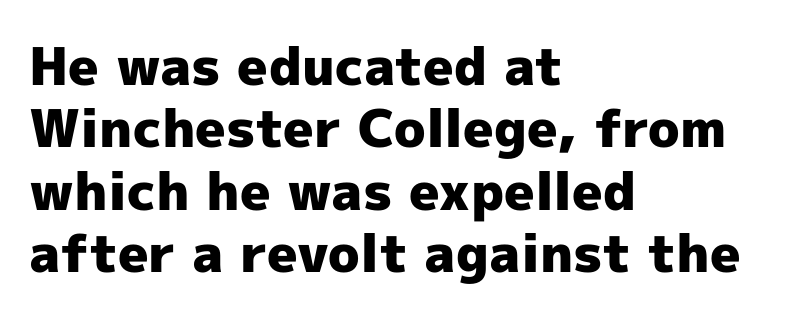
Q: Is the text bold? A: Yes.
Q: Is the text italic (slanted)? A: No, it is upright.
Q: Is the typeface a serif or a sans-serif typeface? A: Sans-serif.
Q: Is the text underlined? A: No.
Q: How is the paragraph aligned? A: Left-aligned.
Q: Is the spacing between letters normal or unusually wide? A: Normal.
Q: Width (condensed, normal, or wide)? A: Normal.
Q: x-height? A: Medium.
Q: Monospaced? A: No.
